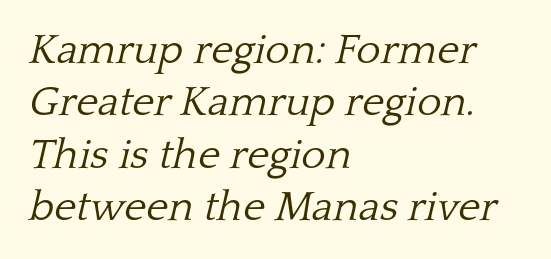
{"serif": "yes", "italic": "yes", "lean": "right", "slant_degrees": 13, "bold": "no", "weight": "light", "width": "normal", "stroke_contrast": "low", "x_height": "medium", "monospaced": "no", "underline": "no", "align": "left", "line_spacing": "normal", "line_spacing_ratio": 1.25, "letter_spacing": "normal", "letter_spacing_em": 0.0, "glyph_px": 42}
